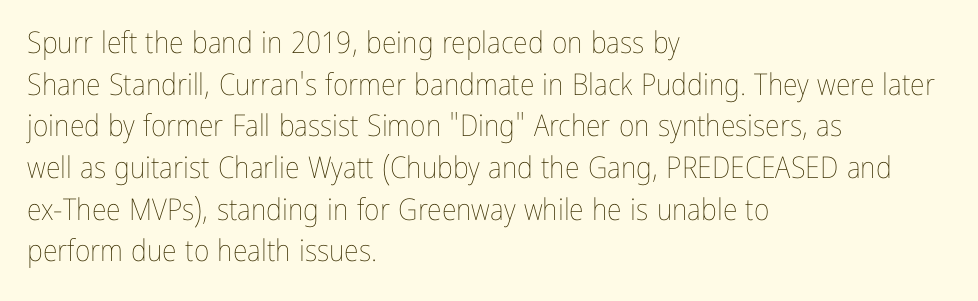
Q: Is the text bold? A: No.
Q: Is the text italic (slanted)? A: No, it is upright.
Q: Is the text underlined? A: No.
Q: How is the paragraph aligned? A: Left-aligned.
Q: Is the spacing between letters normal or unusually wide? A: Normal.
Q: Is the spacing between lines tight, normal or loose? A: Normal.
Q: Width (condensed, normal, or wide)? A: Condensed.
Q: Stroke contrast? A: Low.
Q: x-height? A: Medium.
Q: Monospaced? A: No.
